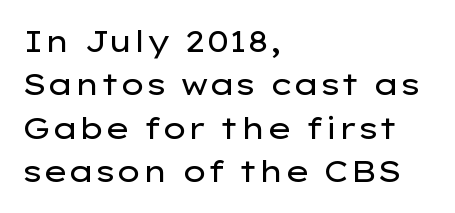
The image shows 30 px regular-weight, wide sans-serif type, upright; set left-aligned, normal line spacing (1.45x), normal letter spacing, not underlined; low stroke contrast and a medium x-height.
